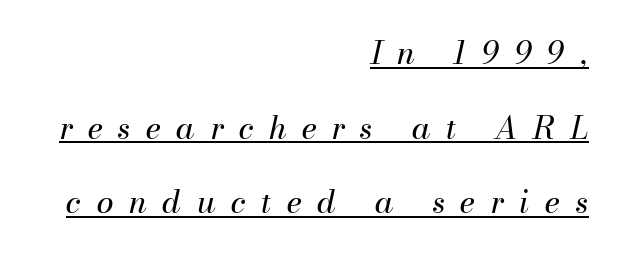
Q: Is the text bold? A: No.
Q: Is the text italic (slanted)? A: Yes, it leans right by about 13 degrees.
Q: Is the text underlined? A: Yes.
Q: How is the paragraph aligned? A: Right-aligned.
Q: Is the spacing between letters normal or unusually wide? A: Unusually wide.
Q: Is the spacing between lines tight, normal or loose? A: Loose.
Q: Width (condensed, normal, or wide)? A: Normal.
Q: Stroke contrast? A: Medium.
Q: x-height? A: Small.
Q: Monospaced? A: No.
